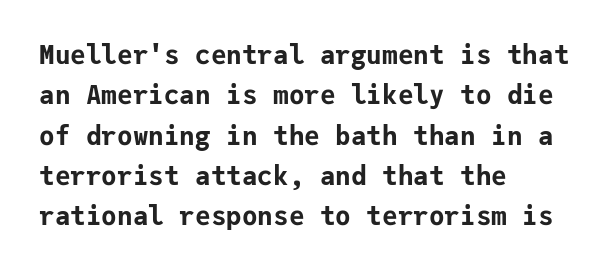
A classic flush-left, rag-right setting is used for this passage. Rows of type keep a routine distance in the vertical direction. Descenders are the only things crossing below the line. The strokes are fattened all the way to bold. Tracking value appears to be zero — textbook default spacing.
